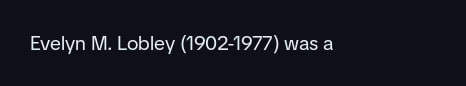
Just letters on the line, the space beneath them empty. Unlike italic type, these characters show no tilt at all. The line texture is even and compact thanks to regular tracking. The font is comparable to plain body text, perhaps lighter. Leftover space on each line is placed entirely after the last word.
